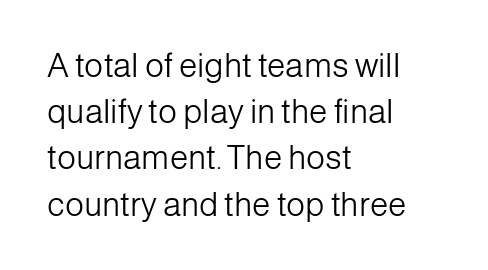
The image shows 33 px light sans-serif type, upright; set left-aligned, normal line spacing (1.4x), normal letter spacing, not underlined; low stroke contrast and a medium x-height.
